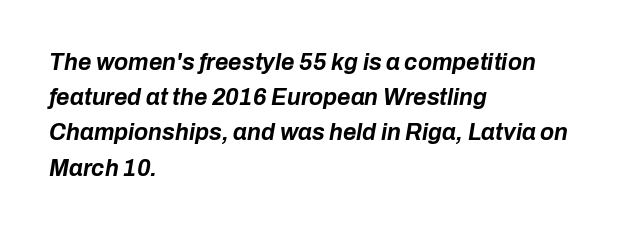
Descenders hang freely into open space. The passage is arranged the way most books set body copy — flush left. The strokes are fattened all the way to bold. Tracking value appears to be zero — textbook default spacing. It's the slanting kind of type. Whoever set this chose a conventional vertical rhythm.
